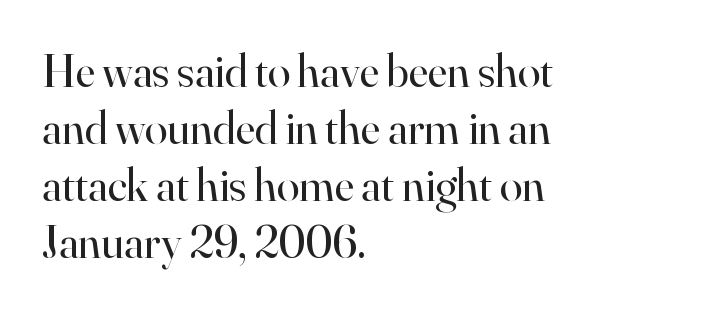
Q: Is the text bold? A: No.
Q: Is the text italic (slanted)? A: No, it is upright.
Q: Is the typeface a serif or a sans-serif typeface? A: Serif.
Q: Is the text underlined? A: No.
Q: How is the paragraph aligned? A: Left-aligned.
Q: Is the spacing between letters normal or unusually wide? A: Normal.
Q: Width (condensed, normal, or wide)? A: Normal.
Q: Stroke contrast? A: High.
Q: x-height? A: Small.
Q: Monospaced? A: No.
